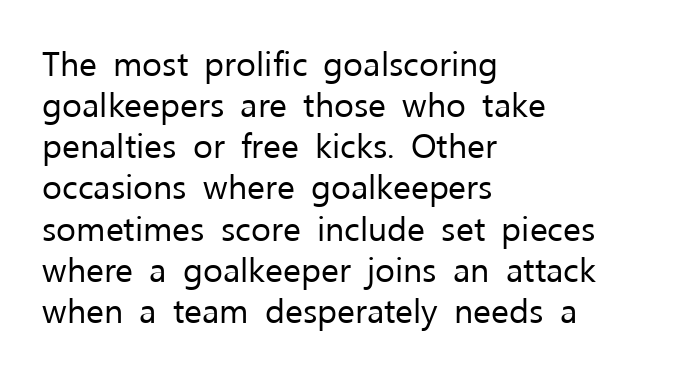
Q: Is the text bold? A: No.
Q: Is the text italic (slanted)? A: No, it is upright.
Q: Is the typeface a serif or a sans-serif typeface? A: Sans-serif.
Q: Is the text underlined? A: No.
Q: How is the paragraph aligned? A: Left-aligned.
Q: Is the spacing between letters normal or unusually wide? A: Normal.
Q: Width (condensed, normal, or wide)? A: Normal.
Q: Stroke contrast? A: Low.
Q: x-height? A: Medium.
Q: Monospaced? A: No.
